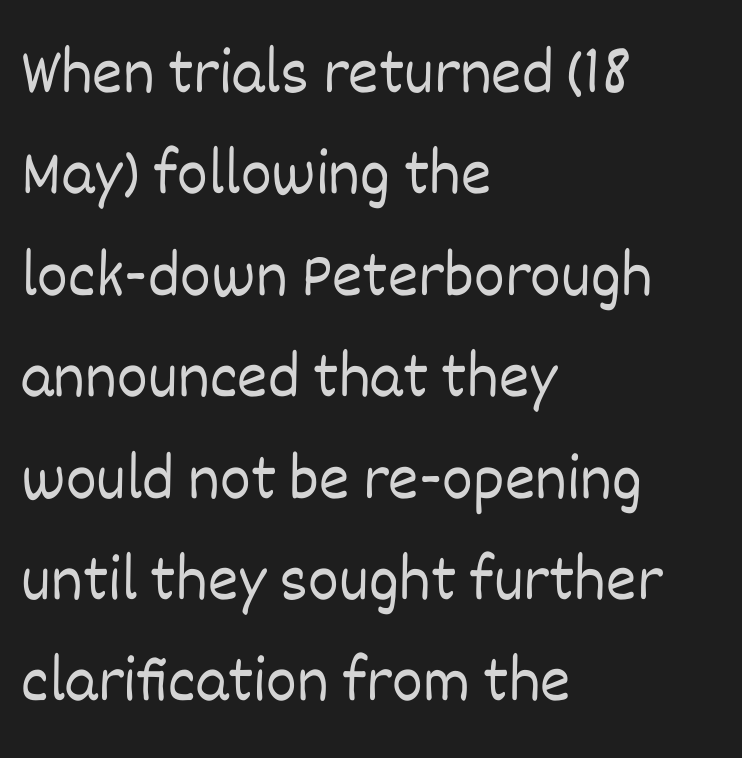
The image shows 65 px light type, upright; set left-aligned, normal line spacing (1.56x), normal letter spacing, not underlined; low stroke contrast and a large x-height.
